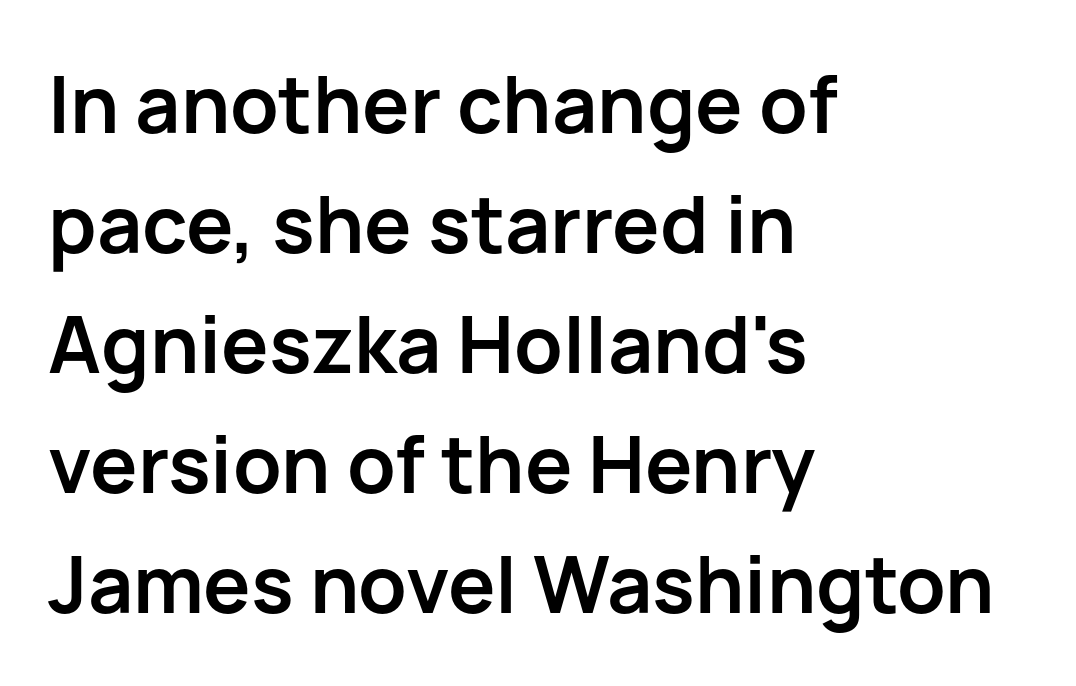
The image shows 79 px semibold sans-serif type, upright; set left-aligned, normal line spacing (1.52x), normal letter spacing, not underlined; low stroke contrast and a medium x-height.
